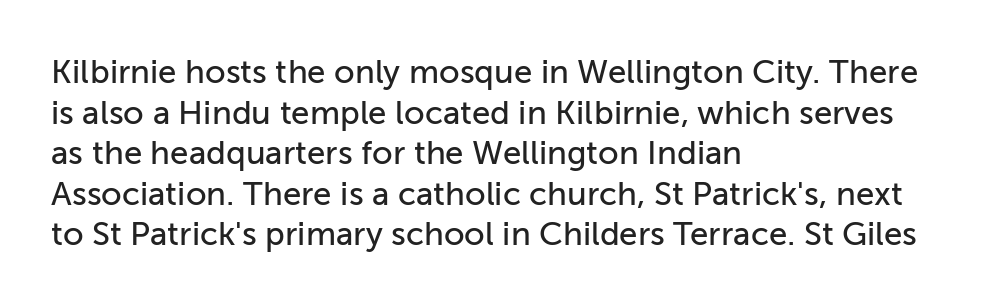
Look at the tracking — it's just the regular setting, nothing added. Any mark beneath the type? The region is blank. Short and long lines alike share a common starting point at left. Tall strokes in this sample are plumb rather than angled.
